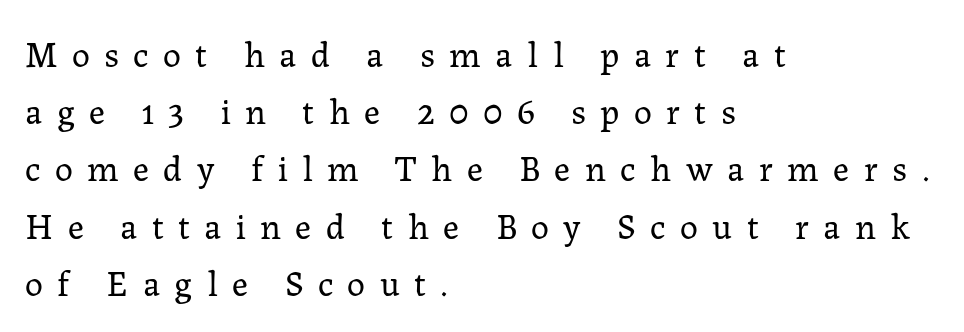
Compared with a centered layout, this one pins lines to the left instead. The foot of each line stays bare and open. The strokes are not fattened; the text isn't bold. In terms of posture, this sample is upright. A typesetter would call this heavily tracked-out type.
